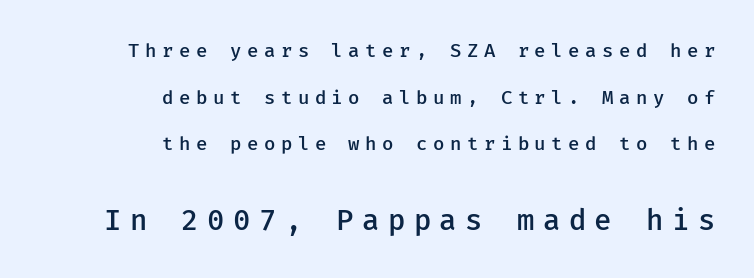
These lines are composed in type without serifs. Each word looks stretched out because of the extra space between its letters. Visually the block forms a straight wall on the right and a jagged coastline on the left. Students, observe: this is what heavily led, spacious text looks like. The letters stand straight up with perfectly vertical stems. Which of the two is more prominent by size? The second, at the bottom.
